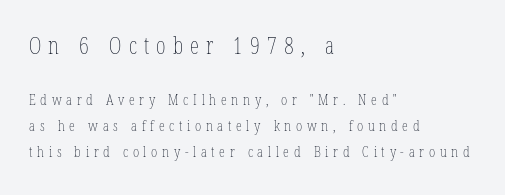
Any mark beneath the type? The region is blank. No italicization has been applied; the sample stays upright. The lines are quadded left. If you squint, the top block still reads clearly — it's the larger of the two. This sample uses expanded letter spacing, leaving extra air between glyphs. Bold? No — there's no thickening of the strokes.
